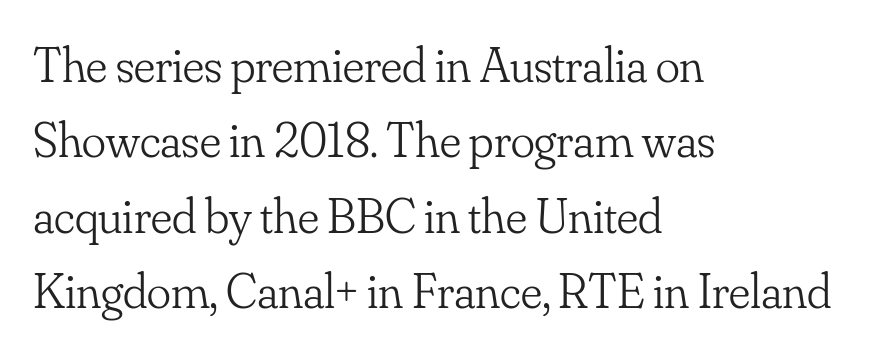
The image shows 50 px light serif type, upright; set left-aligned, normal line spacing (1.51x), normal letter spacing, not underlined; low stroke contrast and a small x-height.
